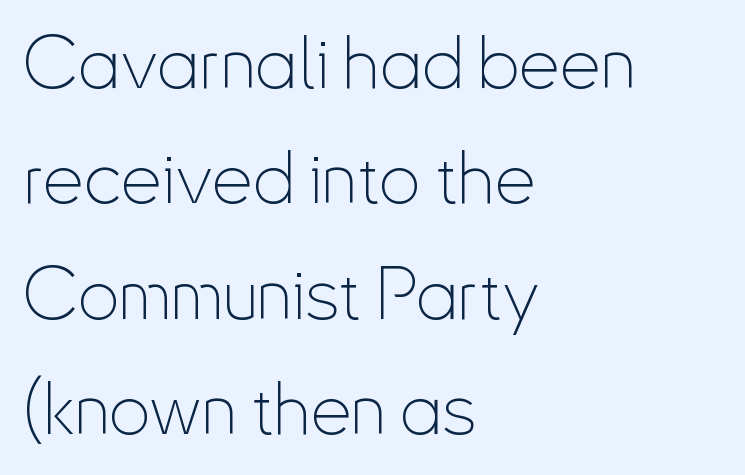
The image shows 73 px thin, condensed sans-serif type, upright; set left-aligned, normal line spacing (1.58x), normal letter spacing, not underlined; low stroke contrast and a small x-height.
